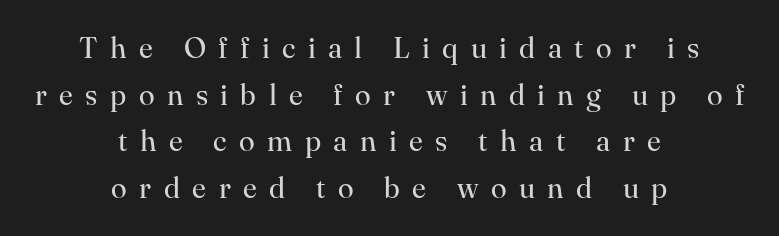
Q: Is the text bold? A: No.
Q: Is the text italic (slanted)? A: No, it is upright.
Q: Is the typeface a serif or a sans-serif typeface? A: Serif.
Q: Is the text underlined? A: No.
Q: How is the paragraph aligned? A: Centered.
Q: Is the spacing between letters normal or unusually wide? A: Unusually wide.
Q: Is the spacing between lines tight, normal or loose? A: Normal.
Q: Width (condensed, normal, or wide)? A: Normal.
Q: Stroke contrast? A: High.
Q: x-height? A: Small.
Q: Monospaced? A: No.
